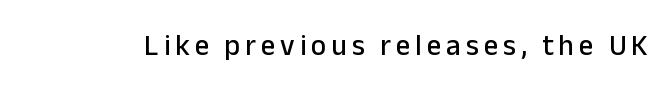
Is this a fixed-width face? No — the glyphs have proportional, varying widths. A bare baseline throughout the passage. This sample uses an upright cut, with every glyph sitting square on the baseline. Classification — sans serif.
